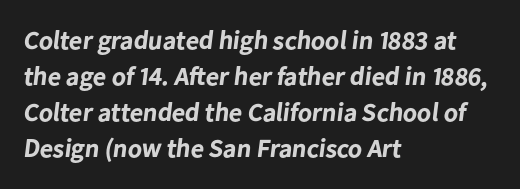
Observe the ordinary spacing: letters are neighbours, not strangers. The sample has been set heavy, in full bold. The ragged edge is on the right, which tells us the setting is flush left. The block of text has a typical density, with ordinary space between rows.
